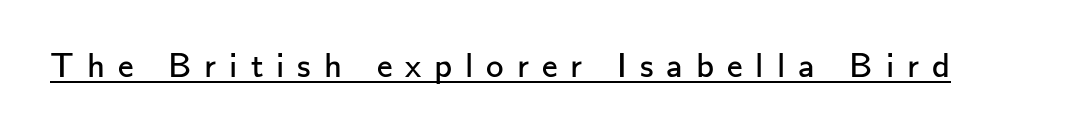
The image shows 35 px regular-weight sans-serif type, upright; set unusually wide letter spacing (+0.37 em), underlined; low stroke contrast and a small x-height.
